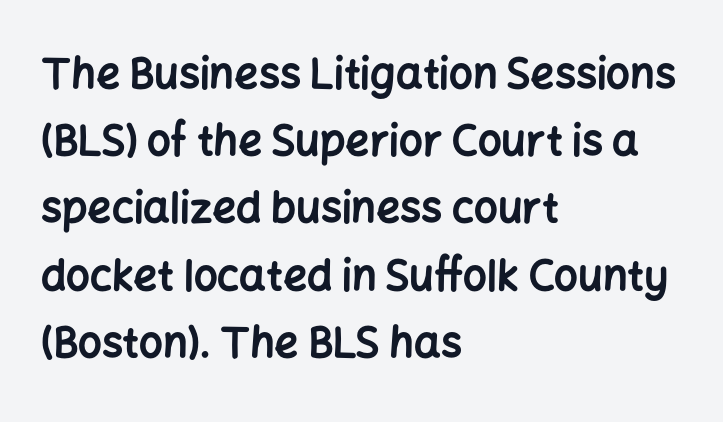
The image shows 42 px bold sans-serif type, upright; set left-aligned, normal line spacing (1.6x), normal letter spacing, not underlined; low stroke contrast and a medium x-height.
